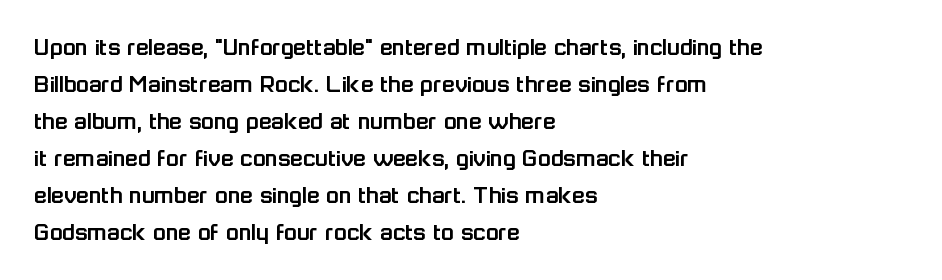
Inter-character spacing is left at the font's built-in metrics. Bare-footed words on every line. Every stem runs plumb, perpendicular to the baseline. Line spacing here is normal. Every row of glyphs begins at an identical x-position on the left.
